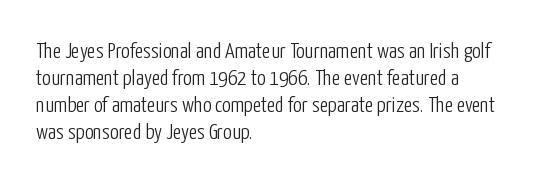
The image shows 22 px text type, upright; set left-aligned, line spacing 1.22x, normal letter spacing, not underlined.
